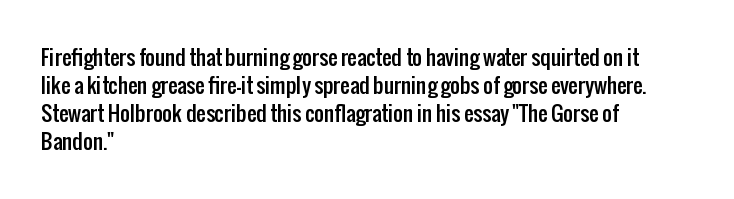
Q: Is the text italic (slanted)? A: No, it is upright.
Q: Is the text underlined? A: No.
Q: How is the paragraph aligned? A: Left-aligned.
Q: Is the spacing between letters normal or unusually wide? A: Normal.
Q: Is the spacing between lines tight, normal or loose? A: Normal.
